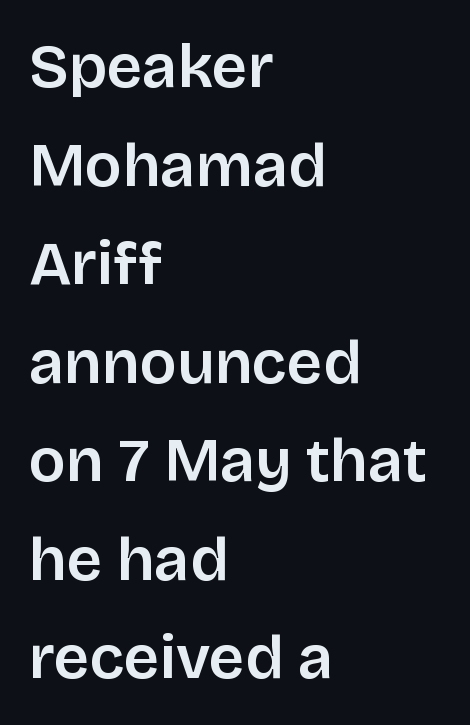
{"serif": "no", "italic": "no", "width": "normal", "stroke_contrast": "low", "x_height": "large", "monospaced": "no", "underline": "no", "align": "left", "line_spacing": "normal", "line_spacing_ratio": 1.59, "letter_spacing": "normal", "letter_spacing_em": 0.0, "glyph_px": 62}
